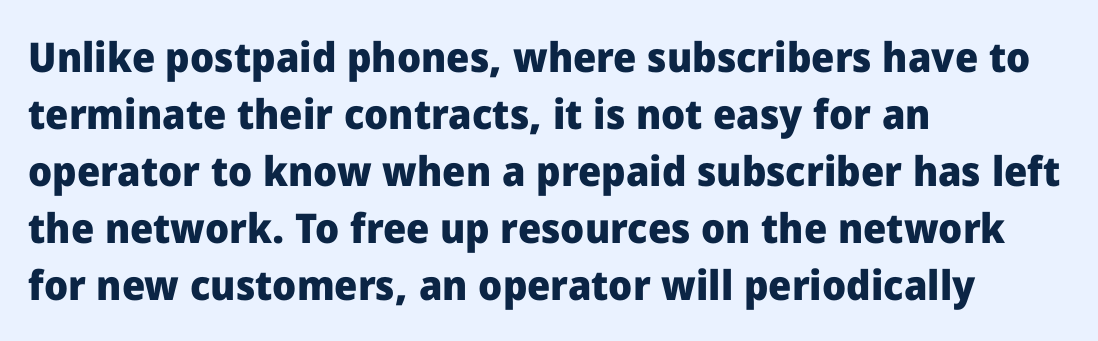
Q: Is the text bold? A: Yes.
Q: Is the text italic (slanted)? A: No, it is upright.
Q: Is the typeface a serif or a sans-serif typeface? A: Sans-serif.
Q: Is the text underlined? A: No.
Q: How is the paragraph aligned? A: Left-aligned.
Q: Is the spacing between letters normal or unusually wide? A: Normal.
Q: Is the spacing between lines tight, normal or loose? A: Normal.
Q: Width (condensed, normal, or wide)? A: Normal.
Q: Stroke contrast? A: Low.
Q: x-height? A: Medium.
Q: Monospaced? A: No.
